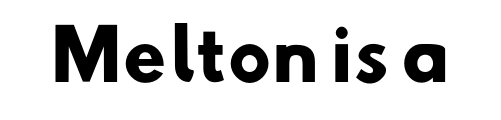
Is this a fixed-width face? No — the glyphs have proportional, varying widths. Any mark beneath the type? The region is blank. Characters follow at the spacing the type designer built in. The face used here has the dense, thick strokes of a bold. Regarding serifs, this sample does without them.
